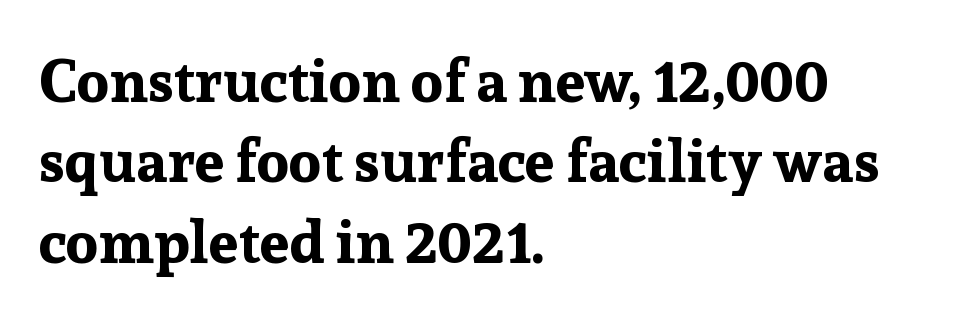
Q: Is the text bold? A: Yes.
Q: Is the text italic (slanted)? A: No, it is upright.
Q: Is the typeface a serif or a sans-serif typeface? A: Serif.
Q: Is the text underlined? A: No.
Q: How is the paragraph aligned? A: Left-aligned.
Q: Is the spacing between letters normal or unusually wide? A: Normal.
Q: Is the spacing between lines tight, normal or loose? A: Normal.
Q: Width (condensed, normal, or wide)? A: Normal.
Q: Stroke contrast? A: Low.
Q: x-height? A: Medium.
Q: Monospaced? A: No.
